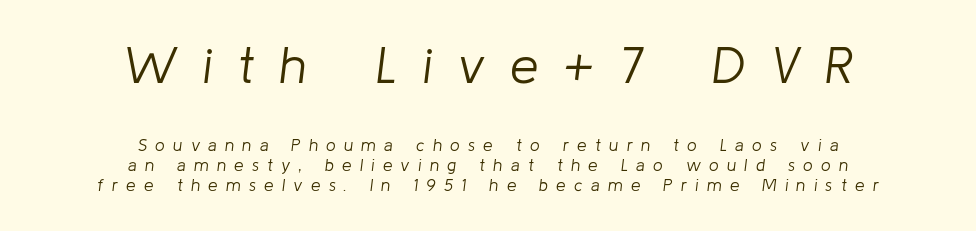
Character size in the leading block exceeds that of the trailing block. Is the stroke heavy? The answer is a plain regular-or-lighter. What stands out about the letter spacing? Its width — letters are far apart. Unmarked baselines from the first word to the last. The letters are slanted; this is an italic face.
